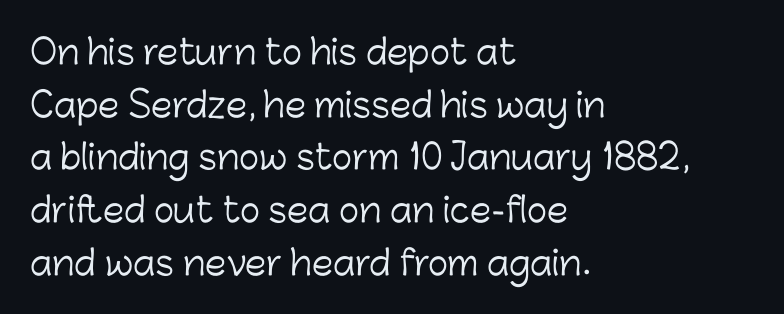
{"serif": "no", "italic": "no", "bold": "no", "weight": "light", "width": "normal", "stroke_contrast": "low", "x_height": "medium", "monospaced": "no", "underline": "no", "align": "left", "line_spacing": "normal", "line_spacing_ratio": 1.55, "letter_spacing": "normal", "letter_spacing_em": 0.0, "glyph_px": 34}
